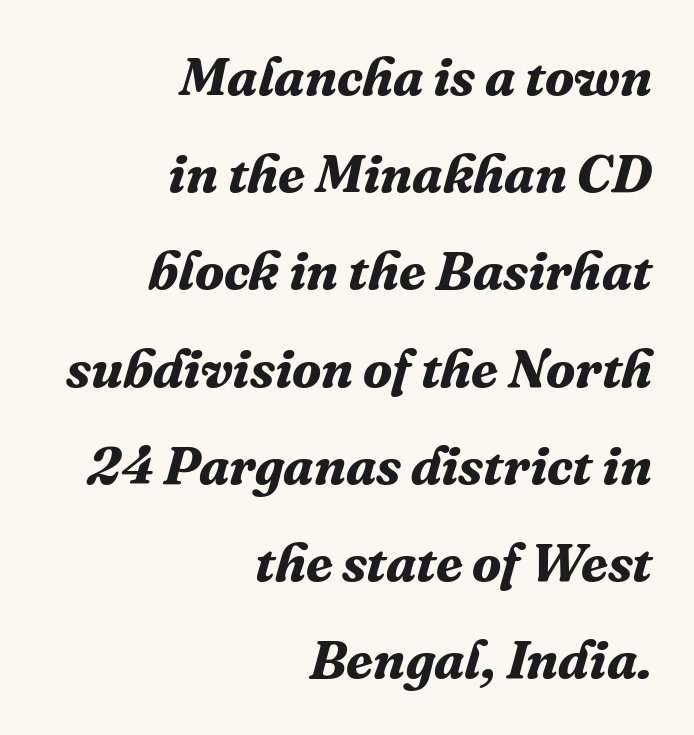
{"serif": "yes", "italic": "yes", "lean": "right", "slant_degrees": 16, "bold": "yes", "weight": "bold", "width": "normal", "stroke_contrast": "medium", "x_height": "medium", "monospaced": "no", "underline": "no", "align": "right", "line_spacing_ratio": 1.8, "letter_spacing": "normal", "letter_spacing_em": 0.0, "glyph_px": 54}
